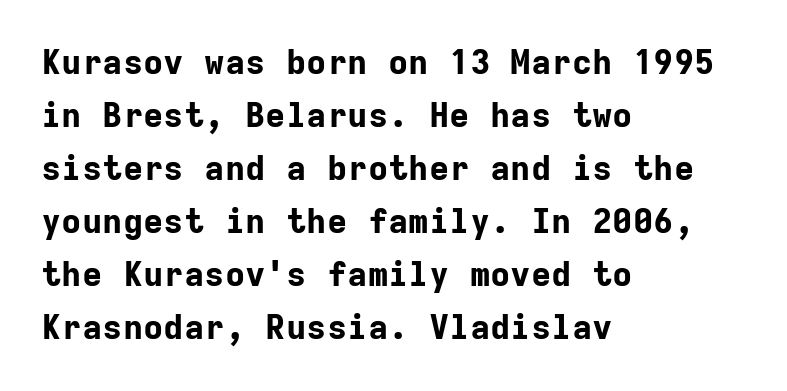
The image shows 34 px bold sans-serif type, upright, monospaced; set left-aligned, normal line spacing (1.56x), normal letter spacing, not underlined; low stroke contrast and a medium x-height.
